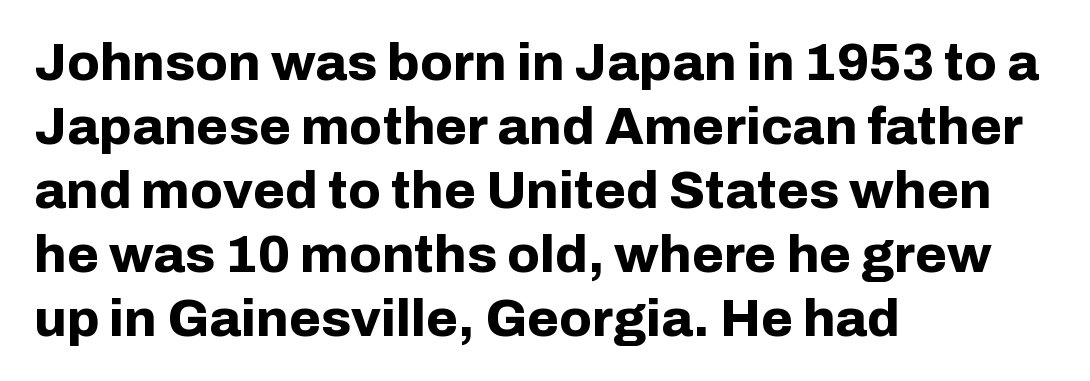
{"serif": "no", "italic": "no", "bold": "yes", "weight": "bold", "width": "normal", "stroke_contrast": "low", "x_height": "medium", "monospaced": "no", "underline": "no", "align": "left", "line_spacing_ratio": 1.23, "letter_spacing": "normal", "letter_spacing_em": 0.0, "glyph_px": 52}
